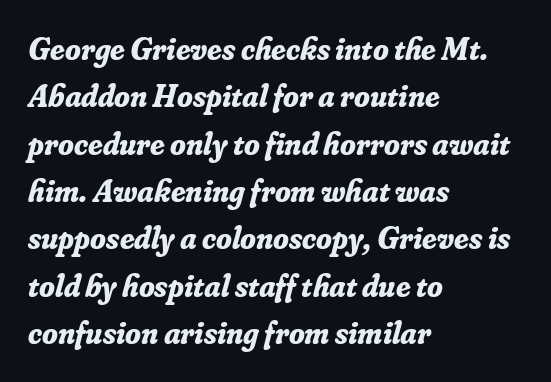
Q: Is the text bold? A: Yes.
Q: Is the text italic (slanted)? A: Yes, it leans right by about 16 degrees.
Q: Is the typeface a serif or a sans-serif typeface? A: Serif.
Q: Is the text underlined? A: No.
Q: How is the paragraph aligned? A: Left-aligned.
Q: Is the spacing between letters normal or unusually wide? A: Normal.
Q: Is the spacing between lines tight, normal or loose? A: Normal.
Q: Width (condensed, normal, or wide)? A: Normal.
Q: Stroke contrast? A: Low.
Q: x-height? A: Small.
Q: Monospaced? A: No.
